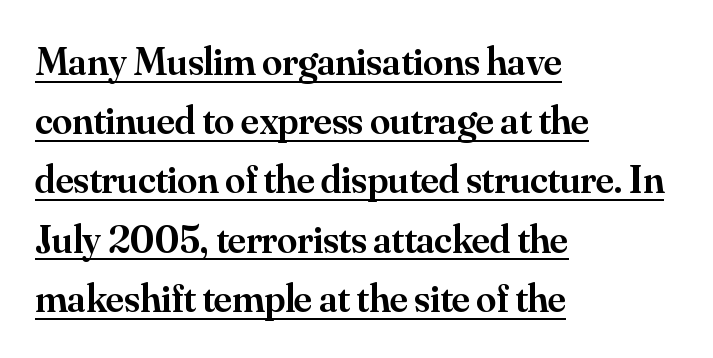
Q: Is the text bold? A: Semi-bold.
Q: Is the text italic (slanted)? A: No, it is upright.
Q: Is the typeface a serif or a sans-serif typeface? A: Serif.
Q: Is the text underlined? A: Yes.
Q: How is the paragraph aligned? A: Left-aligned.
Q: Is the spacing between letters normal or unusually wide? A: Normal.
Q: Is the spacing between lines tight, normal or loose? A: Normal.
Q: Width (condensed, normal, or wide)? A: Normal.
Q: Stroke contrast? A: Medium.
Q: x-height? A: Small.
Q: Monospaced? A: No.
